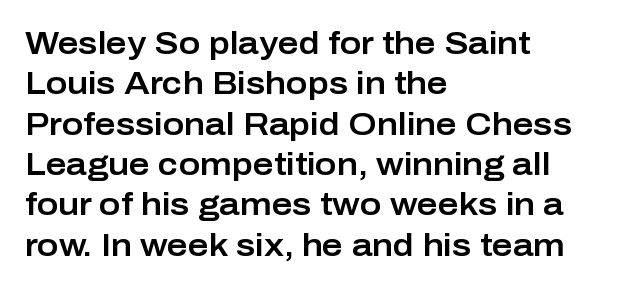
Q: Is the text italic (slanted)? A: No, it is upright.
Q: Is the typeface a serif or a sans-serif typeface? A: Sans-serif.
Q: Is the text underlined? A: No.
Q: How is the paragraph aligned? A: Left-aligned.
Q: Is the spacing between letters normal or unusually wide? A: Normal.
Q: Is the spacing between lines tight, normal or loose? A: Normal.
Q: Width (condensed, normal, or wide)? A: Normal.
Q: Stroke contrast? A: Low.
Q: x-height? A: Medium.
Q: Monospaced? A: No.
